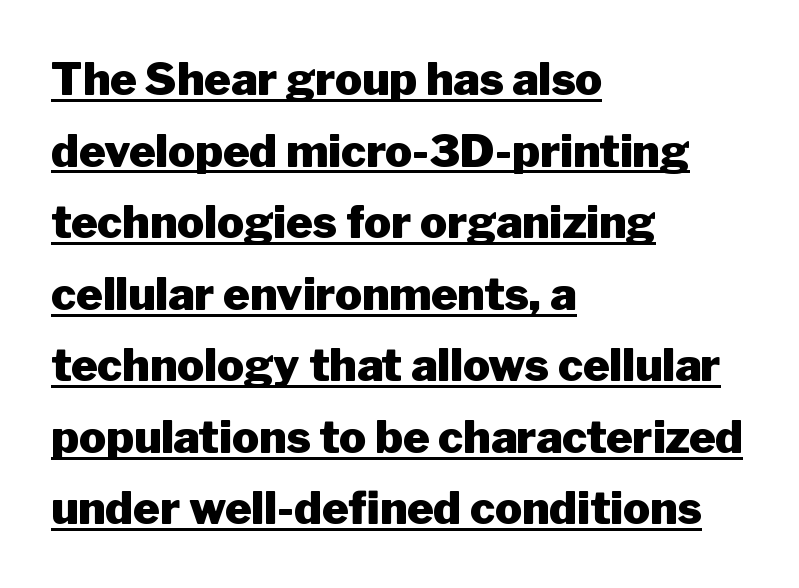
{"serif": "no", "italic": "no", "bold": "yes", "weight": "heavy", "width": "normal", "stroke_contrast": "low", "x_height": "medium", "monospaced": "no", "underline": "yes", "align": "left", "line_spacing": "normal", "line_spacing_ratio": 1.59, "letter_spacing": "normal", "letter_spacing_em": 0.0, "glyph_px": 45}
